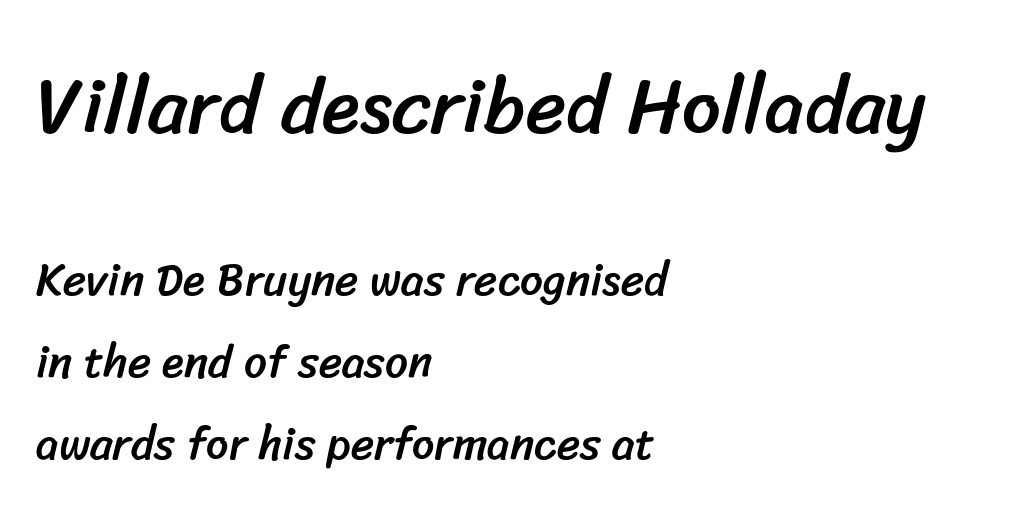
{"serif": "no", "width": "normal", "stroke_contrast": "low", "x_height": "medium", "monospaced": "no", "underline": "no", "align": "left", "line_spacing_ratio": 1.82, "letter_spacing": "normal", "letter_spacing_em": 0.0, "larger_block": "first", "size_ratio": 1.73, "glyph_px": 78}
